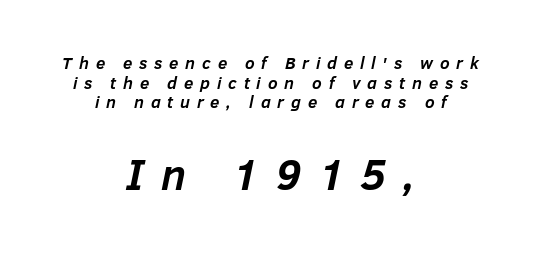
The image shows 43 px semibold type, italic (leaning right); set centered, tight line spacing (1.15x), unusually wide letter spacing (+0.4 em), not underlined; the second (bottom) block is 2.53x larger; low stroke contrast and a medium x-height.
